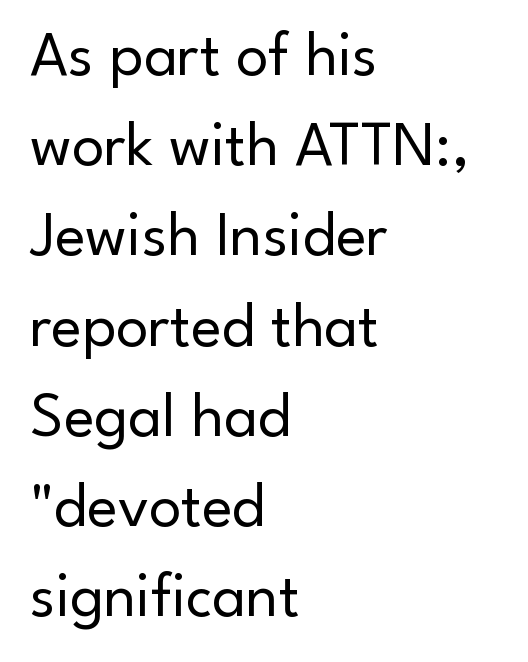
Q: Is the text bold? A: No.
Q: Is the text italic (slanted)? A: No, it is upright.
Q: Is the typeface a serif or a sans-serif typeface? A: Sans-serif.
Q: Is the text underlined? A: No.
Q: How is the paragraph aligned? A: Left-aligned.
Q: Is the spacing between letters normal or unusually wide? A: Normal.
Q: Is the spacing between lines tight, normal or loose? A: Normal.
Q: Width (condensed, normal, or wide)? A: Normal.
Q: Stroke contrast? A: Low.
Q: x-height? A: Small.
Q: Monospaced? A: No.
